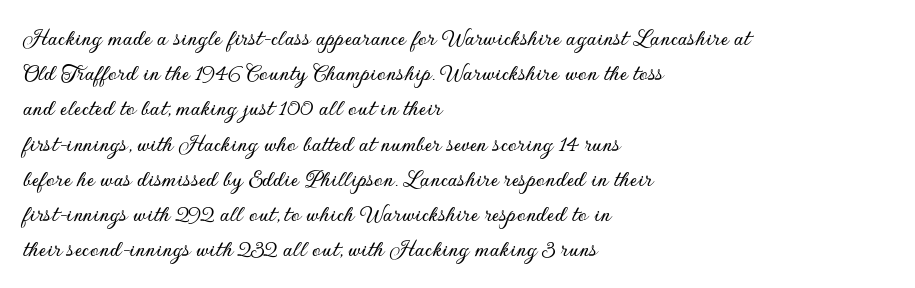
Q: Is the text italic (slanted)? A: Yes.
Q: Is the text underlined? A: No.
Q: How is the paragraph aligned? A: Left-aligned.
Q: Is the spacing between letters normal or unusually wide? A: Normal.
Q: Is the spacing between lines tight, normal or loose? A: Normal.
